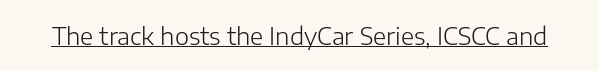
Q: Is the text bold? A: No.
Q: Is the text italic (slanted)? A: No, it is upright.
Q: Is the text underlined? A: Yes.
Q: Is the spacing between letters normal or unusually wide? A: Normal.
